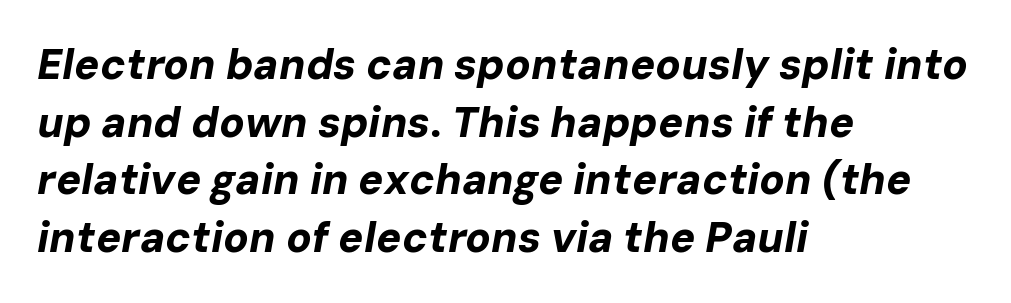
Q: Is the text bold? A: Yes.
Q: Is the text italic (slanted)? A: Yes, it leans right by about 10 degrees.
Q: Is the text underlined? A: No.
Q: How is the paragraph aligned? A: Left-aligned.
Q: Is the spacing between letters normal or unusually wide? A: Normal.
Q: Is the spacing between lines tight, normal or loose? A: Normal.
Q: Width (condensed, normal, or wide)? A: Normal.
Q: Stroke contrast? A: Low.
Q: x-height? A: Medium.
Q: Monospaced? A: No.
